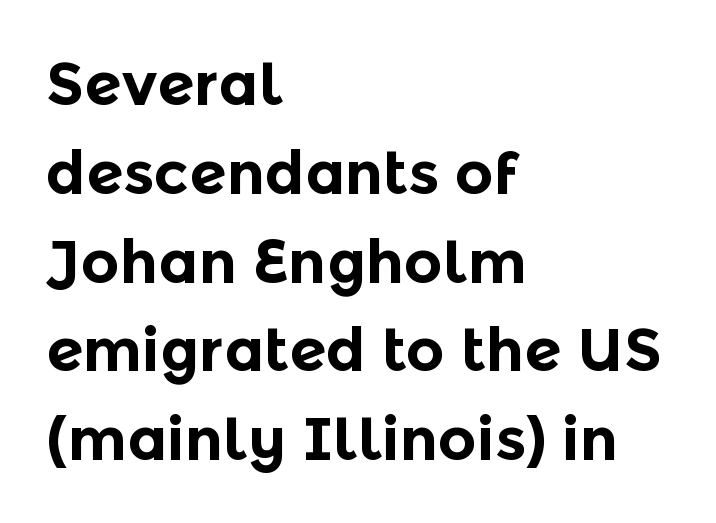
Q: Is the text bold? A: Yes.
Q: Is the text italic (slanted)? A: No, it is upright.
Q: Is the typeface a serif or a sans-serif typeface? A: Sans-serif.
Q: Is the text underlined? A: No.
Q: How is the paragraph aligned? A: Left-aligned.
Q: Is the spacing between letters normal or unusually wide? A: Normal.
Q: Is the spacing between lines tight, normal or loose? A: Normal.
Q: Width (condensed, normal, or wide)? A: Normal.
Q: x-height? A: Medium.
Q: Monospaced? A: No.
